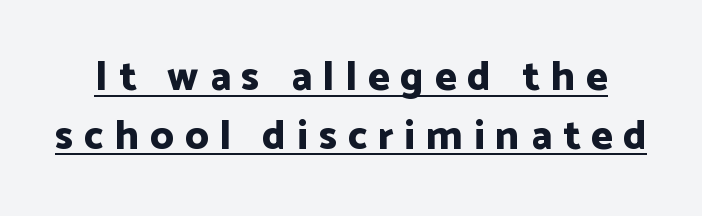
The image shows 41 px bold sans-serif type, upright; set normal line spacing (1.43x), unusually wide letter spacing (+0.27 em), underlined; low stroke contrast and a medium x-height.
